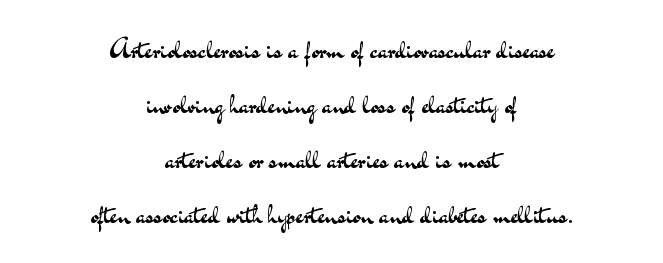
Underline: absent. On a weight scale, this lands at 450 or below. Is this a sans? Yes — the strokes have no serifs. The passage shown stacks its lines with a broad gap. The passage is arranged like a title page — every line centered.
